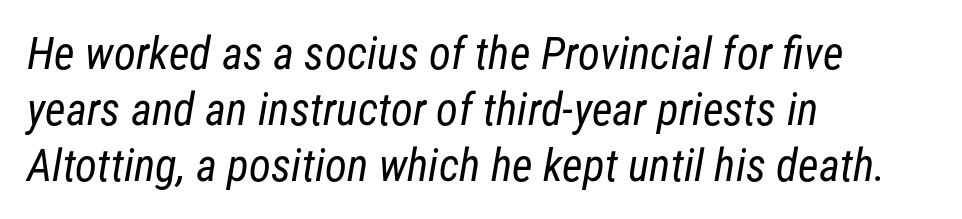
The image shows 45 px regular-weight, condensed sans-serif type; set left-aligned, line spacing 1.24x, normal letter spacing, not underlined; low stroke contrast and a medium x-height.
